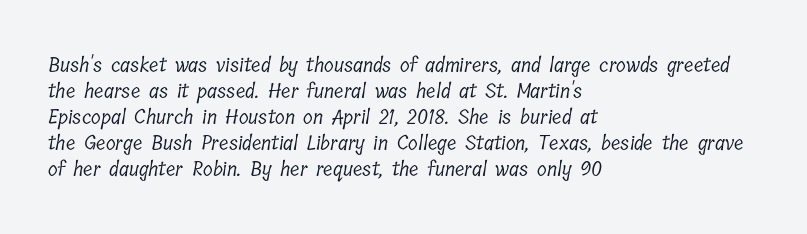
Q: Is the text bold? A: No.
Q: Is the text underlined? A: No.
Q: How is the paragraph aligned? A: Left-aligned.
Q: Is the spacing between letters normal or unusually wide? A: Normal.
Q: Is the spacing between lines tight, normal or loose? A: Normal.
